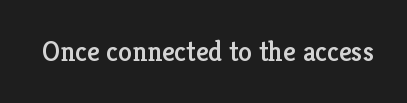
The baseline area is clear. These lines are composed in type with serifs. The letters stand straight up with perfectly vertical stems. Tracking value appears to be zero — textbook default spacing. The rendering uses natural spacing where letterforms have individual widths.
